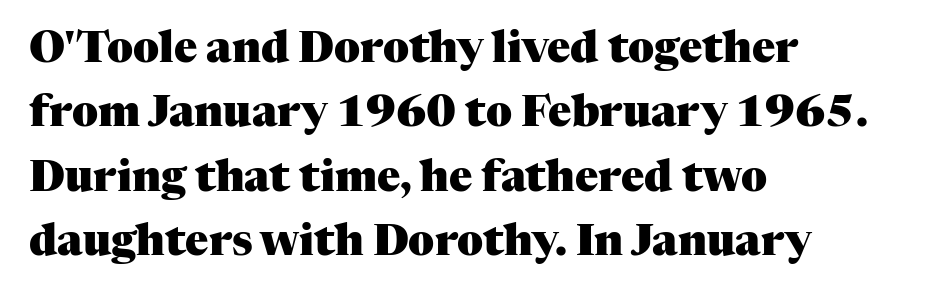
{"serif": "yes", "italic": "no", "bold": "yes", "weight": "heavy", "width": "normal", "stroke_contrast": "medium", "x_height": "medium", "monospaced": "no", "underline": "no", "align": "left", "line_spacing": "normal", "line_spacing_ratio": 1.5, "letter_spacing": "normal", "letter_spacing_em": 0.0, "glyph_px": 43}
